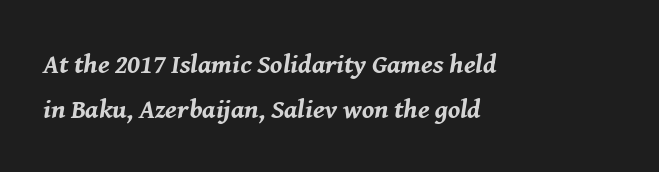
Q: Is the text bold? A: Yes.
Q: Is the text italic (slanted)? A: Yes, it leans right by about 8 degrees.
Q: Is the text underlined? A: No.
Q: How is the paragraph aligned? A: Left-aligned.
Q: Is the spacing between letters normal or unusually wide? A: Normal.
Q: Is the spacing between lines tight, normal or loose? A: Normal.
